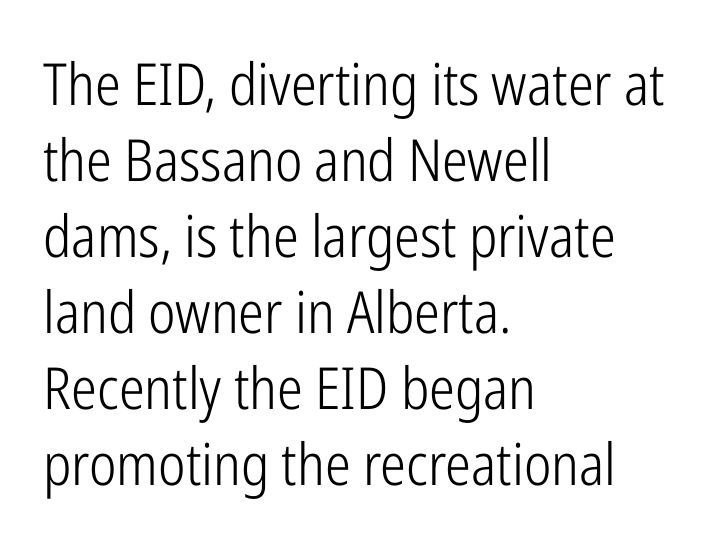
The image shows 58 px light, condensed sans-serif type, upright; set left-aligned, normal line spacing (1.31x), normal letter spacing, not underlined; low stroke contrast and a medium x-height.
